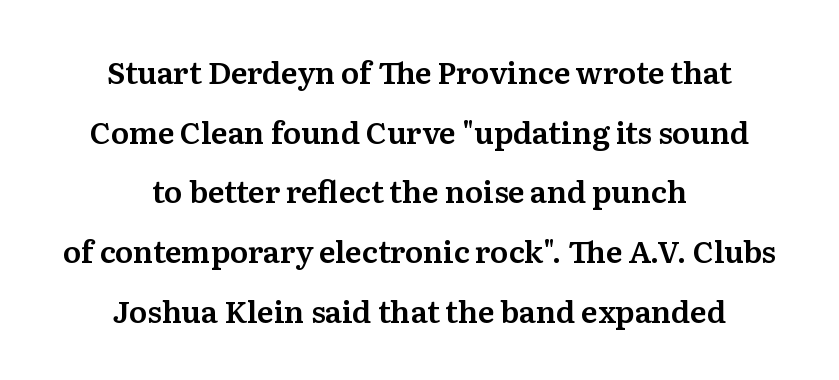
This rendering uses center alignment, leaving both contours irregular but symmetric. Looks like regular typesetting: each glyph gets only the width it needs. The type family on display is of the serif kind. If you measured baseline to baseline, you'd find a long distance. Just letters on the line, the space beneath them empty. What stands out about the letter spacing? Nothing — it is the standard amount.
